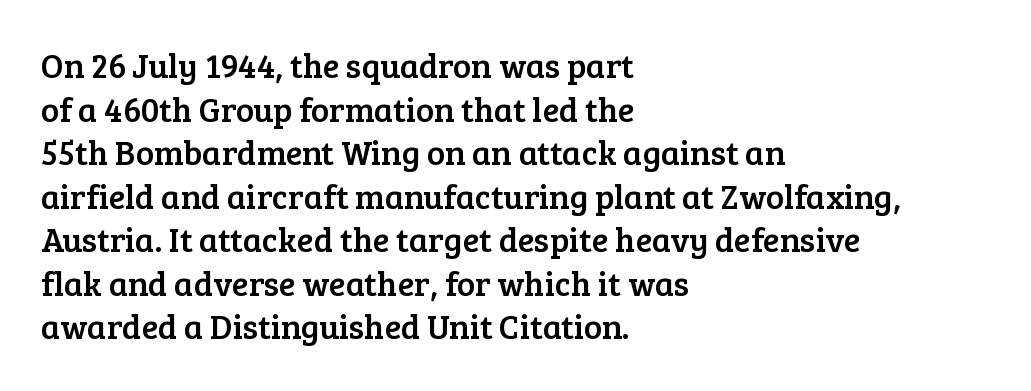
Q: Is the text italic (slanted)? A: No, it is upright.
Q: Is the typeface a serif or a sans-serif typeface? A: Serif.
Q: Is the text underlined? A: No.
Q: How is the paragraph aligned? A: Left-aligned.
Q: Is the spacing between letters normal or unusually wide? A: Normal.
Q: Is the spacing between lines tight, normal or loose? A: Normal.
Q: Width (condensed, normal, or wide)? A: Normal.
Q: Stroke contrast? A: Low.
Q: x-height? A: Medium.
Q: Monospaced? A: No.
